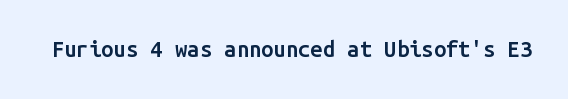
The image shows 22 px text type, upright; set normal letter spacing, not underlined.
